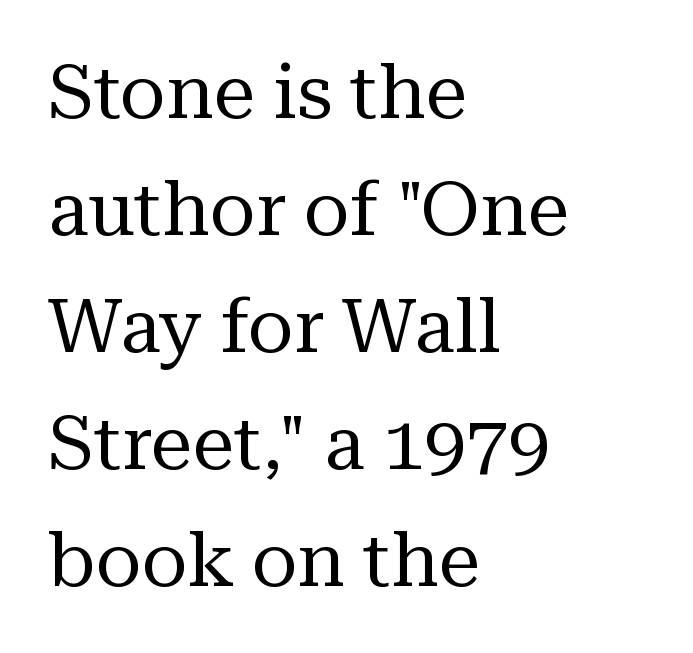
Q: Is the text bold? A: No.
Q: Is the text italic (slanted)? A: No, it is upright.
Q: Is the typeface a serif or a sans-serif typeface? A: Serif.
Q: Is the text underlined? A: No.
Q: How is the paragraph aligned? A: Left-aligned.
Q: Is the spacing between letters normal or unusually wide? A: Normal.
Q: Is the spacing between lines tight, normal or loose? A: Normal.
Q: Width (condensed, normal, or wide)? A: Normal.
Q: Stroke contrast? A: Medium.
Q: x-height? A: Medium.
Q: Monospaced? A: No.
